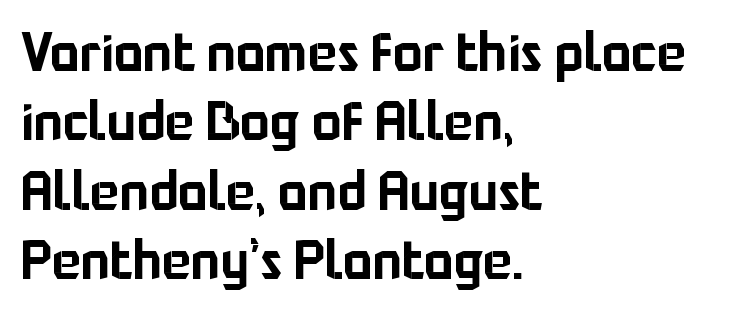
{"serif": "no", "italic": "no", "width": "normal", "stroke_contrast": "low", "x_height": "medium", "monospaced": "no", "underline": "no", "align": "left", "line_spacing": "normal", "line_spacing_ratio": 1.26, "letter_spacing": "normal", "letter_spacing_em": 0.0, "glyph_px": 55}
